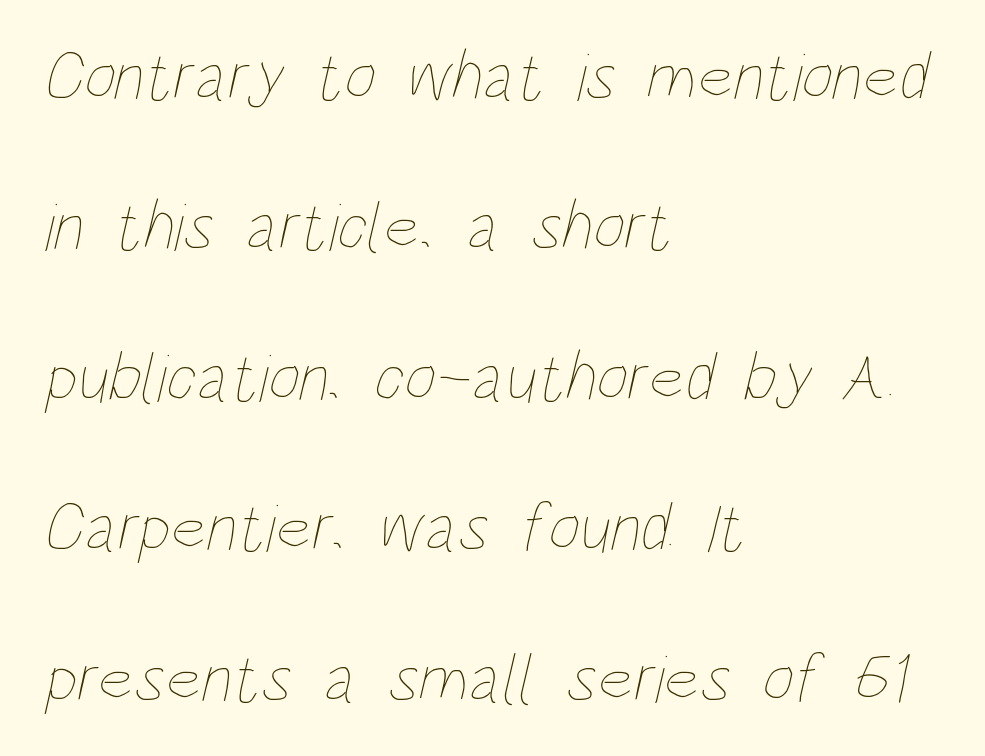
Honestly, there is no underline to notice here at all. This is not heavy type; no bold has been used. Between one letter and the next there's only the usual sliver of space. Vertical spacing — loose. Looks like regular typesetting: each glyph gets only the width it needs. The text block is weighted toward the left margin, trailing off unevenly rightward.
